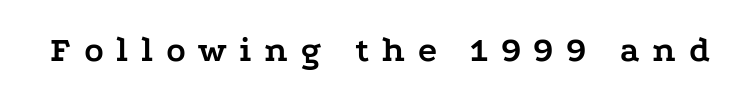
The image shows 36 px semibold, wide serif type, upright; set unusually wide letter spacing (+0.35 em), not underlined; low stroke contrast and a medium x-height.
